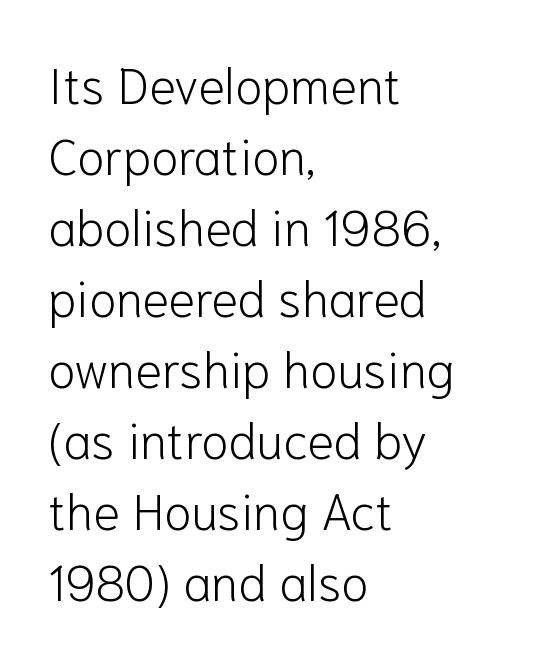
Q: Is the text bold? A: No.
Q: Is the text italic (slanted)? A: No, it is upright.
Q: Is the typeface a serif or a sans-serif typeface? A: Sans-serif.
Q: Is the text underlined? A: No.
Q: How is the paragraph aligned? A: Left-aligned.
Q: Is the spacing between letters normal or unusually wide? A: Normal.
Q: Is the spacing between lines tight, normal or loose? A: Normal.
Q: Width (condensed, normal, or wide)? A: Normal.
Q: Stroke contrast? A: Low.
Q: x-height? A: Medium.
Q: Monospaced? A: No.
